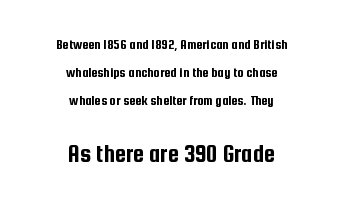
Q: Is the text italic (slanted)? A: No, it is upright.
Q: Is the text underlined? A: No.
Q: How is the paragraph aligned? A: Centered.
Q: Is the spacing between letters normal or unusually wide? A: Normal.
Q: Is the spacing between lines tight, normal or loose? A: Loose.
Q: Which block of text is set in a larger size, the first (top) or the second (bottom)? A: The second (bottom) one.
